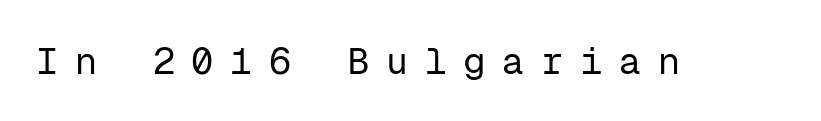
The image shows 37 px regular-weight sans-serif type, upright, monospaced; set unusually wide letter spacing (+0.45 em), not underlined; low stroke contrast and a medium x-height.
